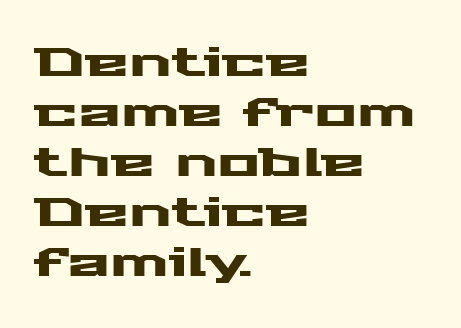
The typeface chosen for these lines omits serifs. Baseline-to-baseline distance is the conventional proportion of letter height. You could call the tracking neutral — neither tight nor loose. Compared with a centered layout, this one pins lines to the left instead.
